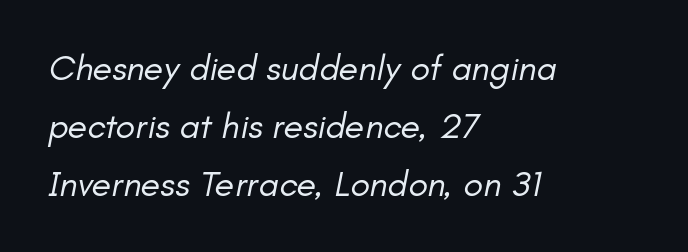
{"italic": "yes", "lean": "right", "slant_degrees": 11, "bold": "no", "weight": "regular", "width": "normal", "stroke_contrast": "low", "x_height": "small", "monospaced": "no", "underline": "no", "align": "left", "line_spacing": "normal", "line_spacing_ratio": 1.61, "letter_spacing": "normal", "letter_spacing_em": 0.0, "glyph_px": 36}
